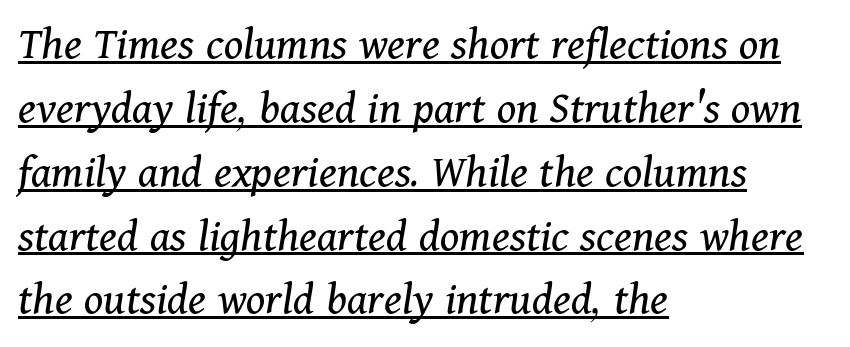
The image shows 48 px regular-weight serif type, italic (leaning right); set left-aligned, normal line spacing (1.33x), normal letter spacing, underlined; medium stroke contrast and a medium x-height.
